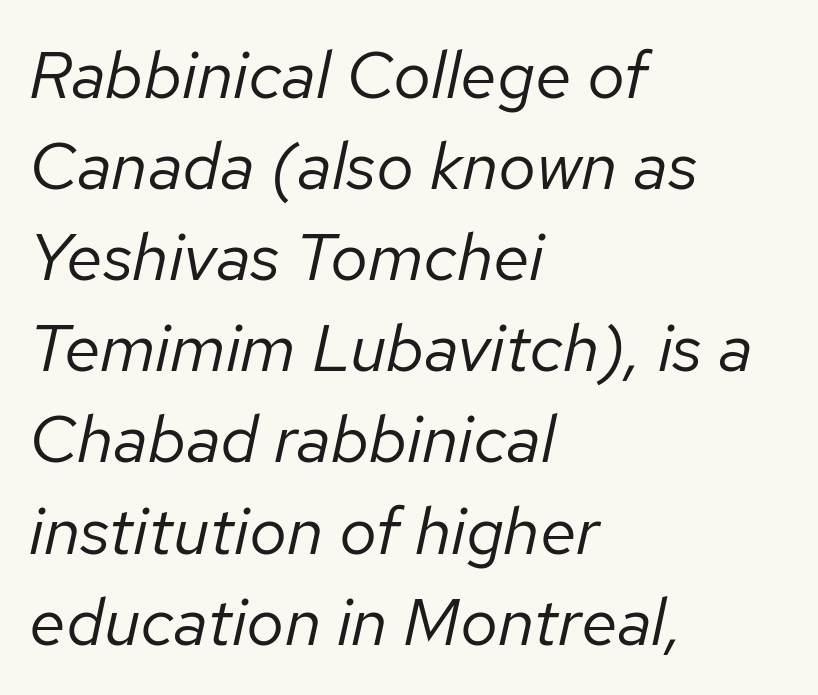
{"italic": "yes", "lean": "right", "slant_degrees": 12, "bold": "no", "weight": "regular", "width": "normal", "stroke_contrast": "low", "x_height": "medium", "monospaced": "no", "underline": "no", "align": "left", "line_spacing": "normal", "line_spacing_ratio": 1.36, "letter_spacing": "normal", "letter_spacing_em": 0.0, "glyph_px": 67}
